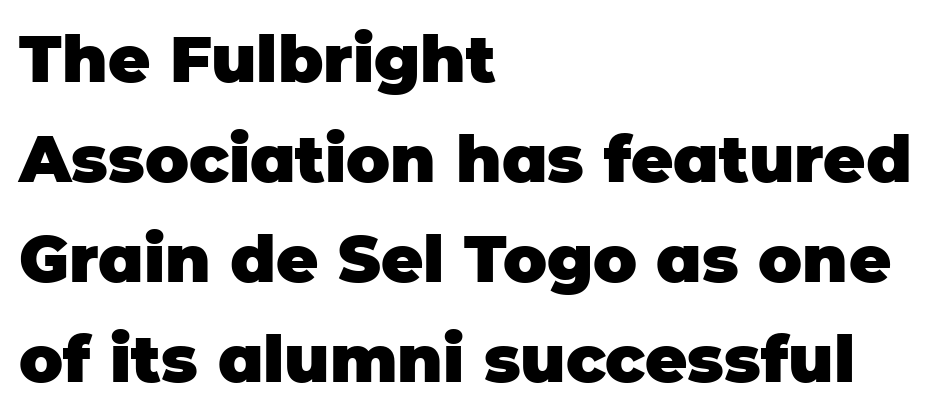
The passage shown stacks its lines at a standard gap. Has an underline been added? It has not. Tall strokes in this sample are plumb rather than angled. Its strokes are broad and dark, the hallmark of bold type. These lines keep a tight, regular rhythm from letter to letter.
